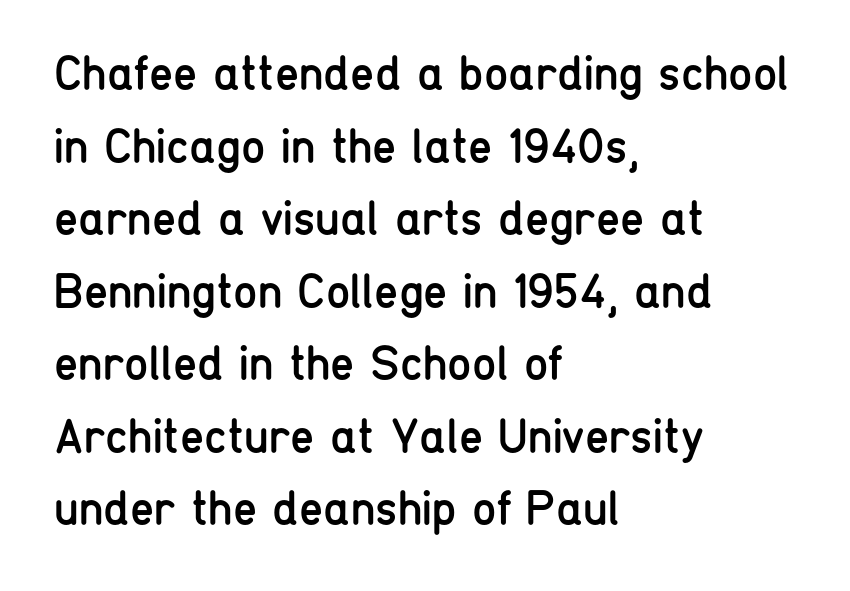
The image shows 49 px regular-weight, condensed sans-serif type, upright; set left-aligned, normal line spacing (1.48x), normal letter spacing, not underlined; low stroke contrast and a medium x-height.
